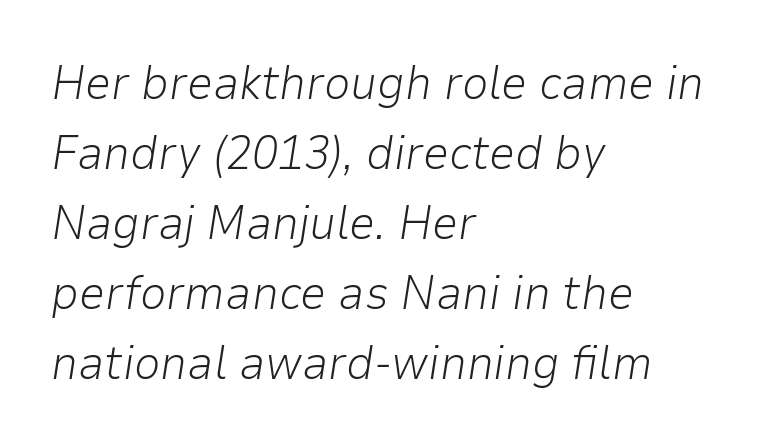
{"italic": "yes", "lean": "right", "slant_degrees": 9, "bold": "no", "weight": "light", "width": "normal", "stroke_contrast": "low", "x_height": "medium", "monospaced": "no", "underline": "no", "align": "left", "line_spacing": "normal", "line_spacing_ratio": 1.49, "letter_spacing": "normal", "letter_spacing_em": 0.0, "glyph_px": 47}
